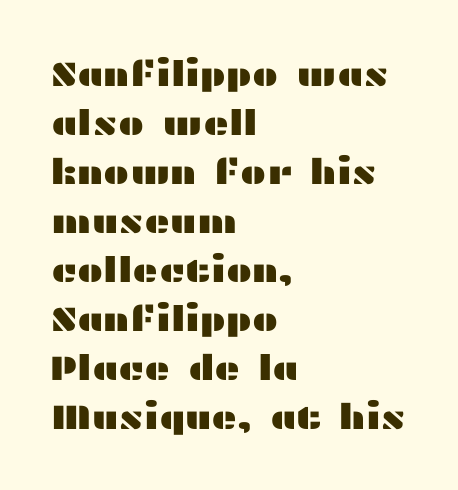
The paragraph has a hard left edge and a soft right edge. The letters advance in unequal steps, a hallmark of proportional type. Letter spacing: default. Normally led — the rows are evenly, conventionally spaced. It's the straight-up-and-down kind of type.
